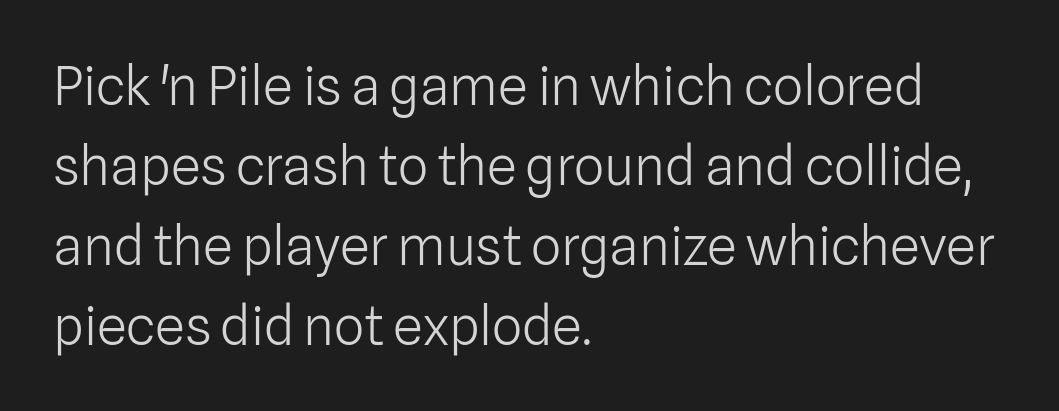
Q: Is the text bold? A: No.
Q: Is the text italic (slanted)? A: No, it is upright.
Q: Is the typeface a serif or a sans-serif typeface? A: Sans-serif.
Q: Is the text underlined? A: No.
Q: How is the paragraph aligned? A: Left-aligned.
Q: Is the spacing between letters normal or unusually wide? A: Normal.
Q: Is the spacing between lines tight, normal or loose? A: Normal.
Q: Width (condensed, normal, or wide)? A: Normal.
Q: Stroke contrast? A: Low.
Q: x-height? A: Medium.
Q: Monospaced? A: No.
